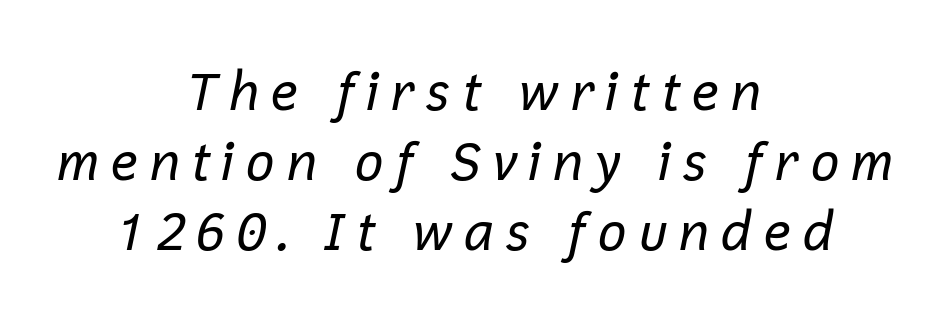
{"italic": "yes", "lean": "right", "slant_degrees": 12, "bold": "no", "weight": "regular", "width": "normal", "stroke_contrast": "low", "x_height": "medium", "monospaced": "no", "underline": "no", "align": "center", "line_spacing": "normal", "line_spacing_ratio": 1.35, "glyph_px": 52}
